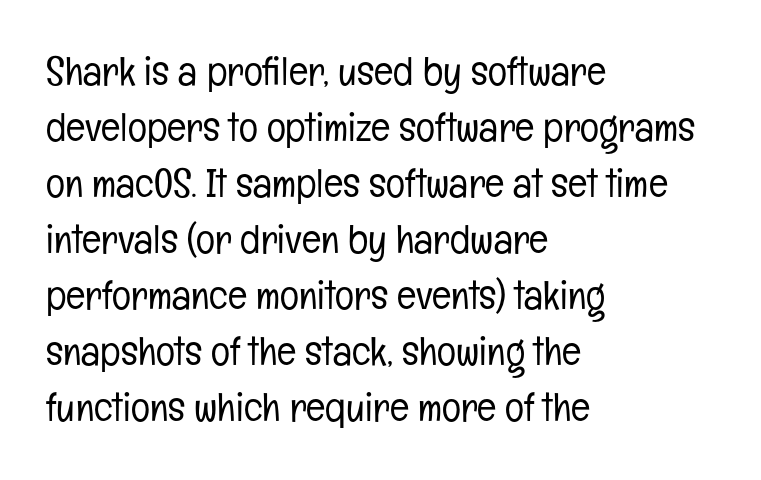
{"serif": "no", "italic": "no", "bold": "no", "weight": "light", "width": "condensed", "stroke_contrast": "low", "x_height": "medium", "monospaced": "no", "underline": "no", "align": "left", "line_spacing": "normal", "line_spacing_ratio": 1.4, "letter_spacing": "normal", "letter_spacing_em": 0.0, "glyph_px": 40}
